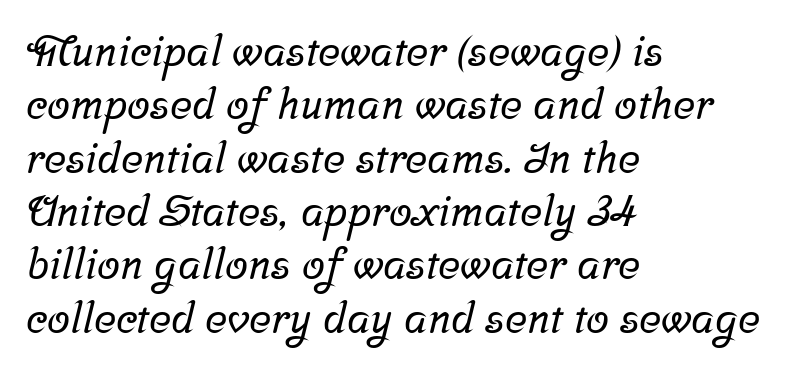
These lines are rendered in a variable-pitch font. Line spacing here is normal. If you drew a ruler down the left edge, every line would touch it. The letters sit at their default tracking, neither squeezed nor spread. Anything drawn beneath the words? Only blank space.
